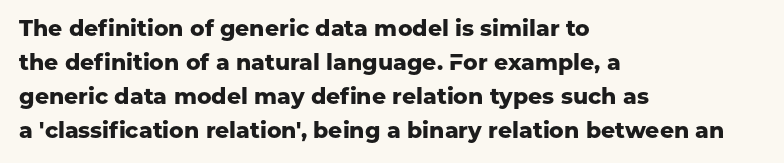
The image shows 22 px bold type, upright; set left-aligned, normal line spacing (1.55x), normal letter spacing, not underlined.
